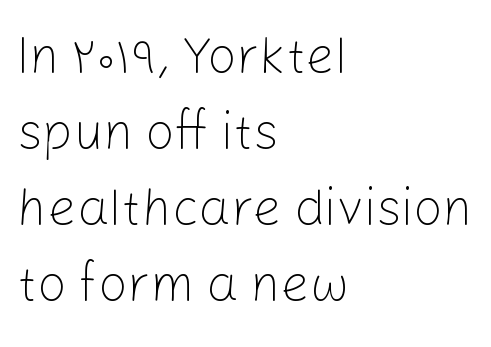
Do the characters align in a grid? No, the font is proportional. Summary of weight: not heavy and not bold. Look at the bottom of the vertical strokes: they stop flat, with no serifs. Line starts are locked; line ends wander. Italic: no, the glyphs are upright roman.
